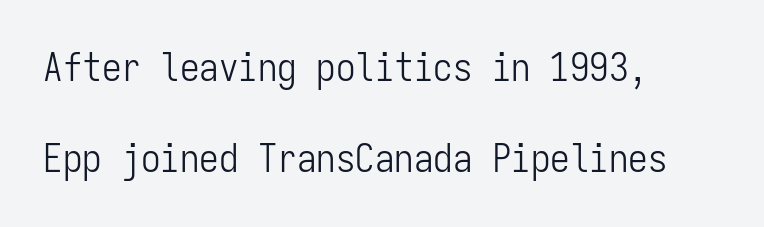
No extra tracking has been applied to these lines. Do the characters align in a grid? Yes, the font is monospaced. If you drew a line through each stem, it would be perfectly vertical. The leading is generous, giving the passage an open texture. The paragraph has a hard left edge and a soft right edge. Letterform terminals end flat and unadorned throughout the passage.
